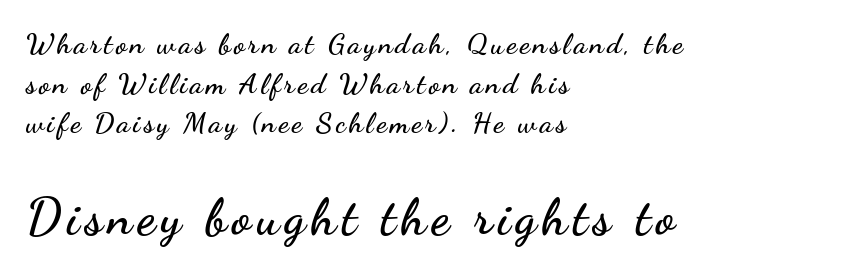
Short and long lines alike share a common starting point at left. A typesetter would call this leading conventional body-copy spacing. Each letter keeps its own natural width here, so spacing adapts to shape. Regarding serifs, this sample does without them.
